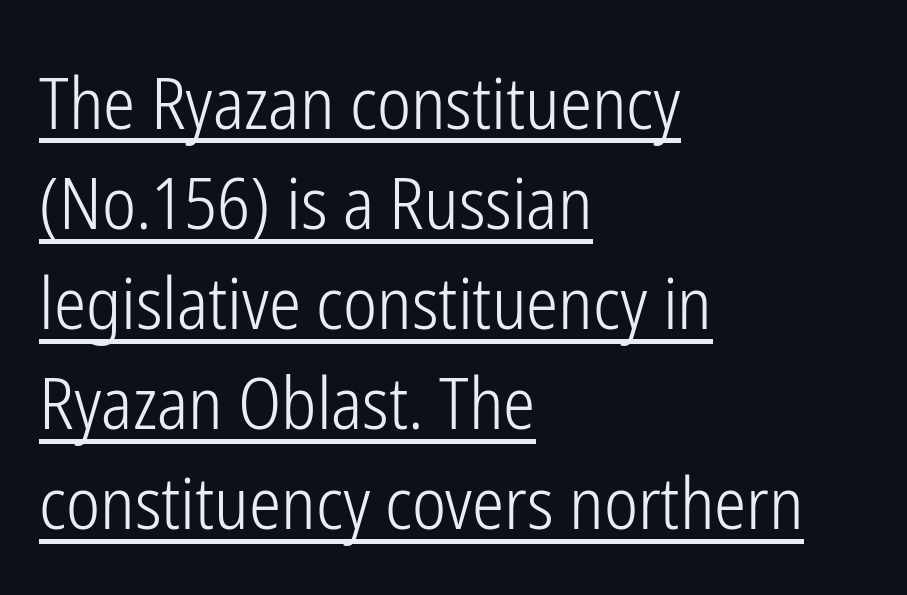
Q: Is the text bold? A: No.
Q: Is the text italic (slanted)? A: No, it is upright.
Q: Is the typeface a serif or a sans-serif typeface? A: Sans-serif.
Q: Is the text underlined? A: Yes.
Q: How is the paragraph aligned? A: Left-aligned.
Q: Is the spacing between letters normal or unusually wide? A: Normal.
Q: Is the spacing between lines tight, normal or loose? A: Normal.
Q: Width (condensed, normal, or wide)? A: Condensed.
Q: Stroke contrast? A: Low.
Q: x-height? A: Medium.
Q: Monospaced? A: No.
